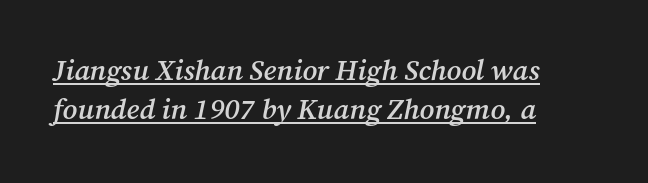
Q: Is the text bold? A: Semi-bold.
Q: Is the text italic (slanted)? A: Yes, it leans right by about 12 degrees.
Q: Is the typeface a serif or a sans-serif typeface? A: Serif.
Q: Is the text underlined? A: Yes.
Q: How is the paragraph aligned? A: Left-aligned.
Q: Is the spacing between letters normal or unusually wide? A: Normal.
Q: Is the spacing between lines tight, normal or loose? A: Normal.
Q: Width (condensed, normal, or wide)? A: Normal.
Q: Stroke contrast? A: Medium.
Q: x-height? A: Medium.
Q: Monospaced? A: No.
